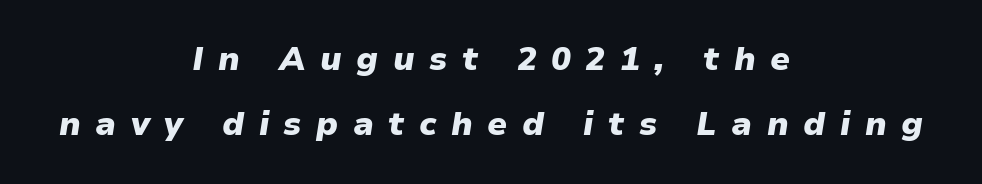
{"italic": "yes", "lean": "right", "slant_degrees": 9, "bold": "yes", "weight": "heavy", "width": "normal", "stroke_contrast": "low", "x_height": "medium", "monospaced": "no", "underline": "no", "align": "center", "line_spacing": "loose", "line_spacing_ratio": 1.98, "letter_spacing": "wide", "letter_spacing_em": 0.44, "glyph_px": 33}
